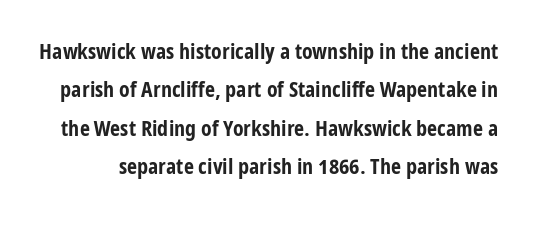
The image shows 22 px bold type, upright; set line spacing 1.75x, normal letter spacing, not underlined.
